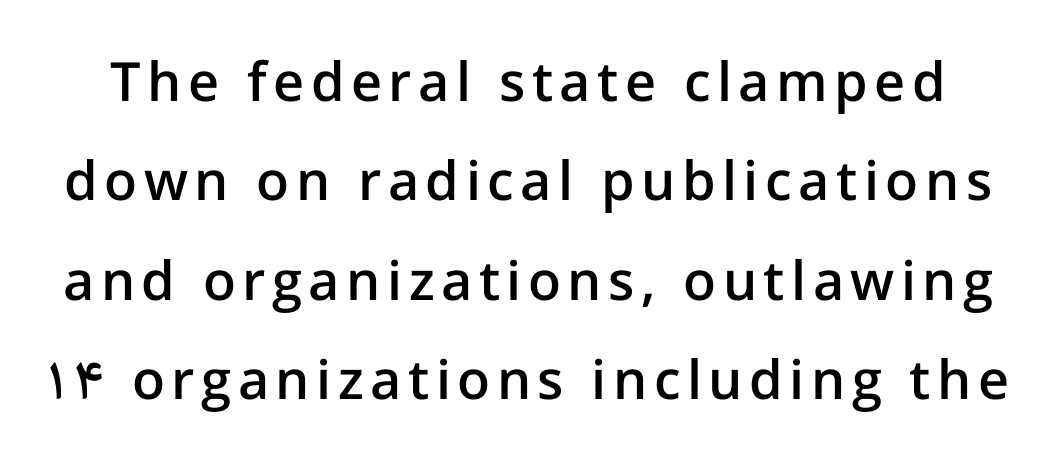
Q: Is the text bold? A: Semi-bold.
Q: Is the text italic (slanted)? A: No, it is upright.
Q: Is the typeface a serif or a sans-serif typeface? A: Sans-serif.
Q: Is the text underlined? A: No.
Q: Width (condensed, normal, or wide)? A: Normal.
Q: Stroke contrast? A: Low.
Q: x-height? A: Medium.
Q: Monospaced? A: No.
